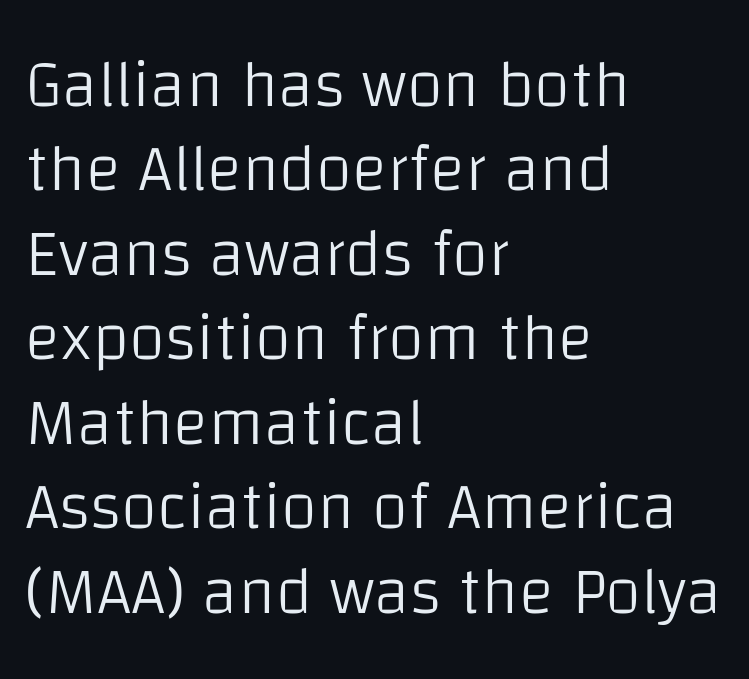
The image shows 66 px light sans-serif type, upright; set left-aligned, normal line spacing (1.28x), normal letter spacing, not underlined; low stroke contrast and a large x-height.
